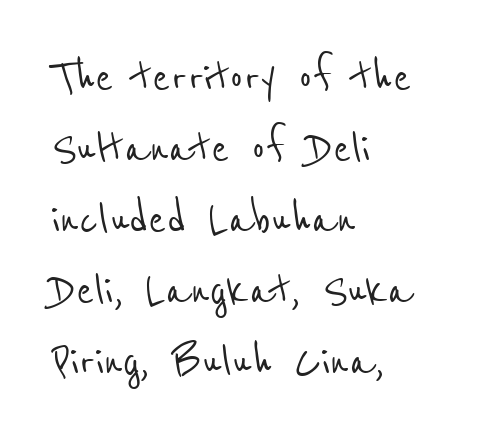
Q: Is the typeface a serif or a sans-serif typeface? A: Sans-serif.
Q: Is the text underlined? A: No.
Q: How is the paragraph aligned? A: Left-aligned.
Q: Is the spacing between letters normal or unusually wide? A: Normal.
Q: Is the spacing between lines tight, normal or loose? A: Normal.
Q: Width (condensed, normal, or wide)? A: Condensed.
Q: Stroke contrast? A: Low.
Q: x-height? A: Medium.
Q: Monospaced? A: No.
